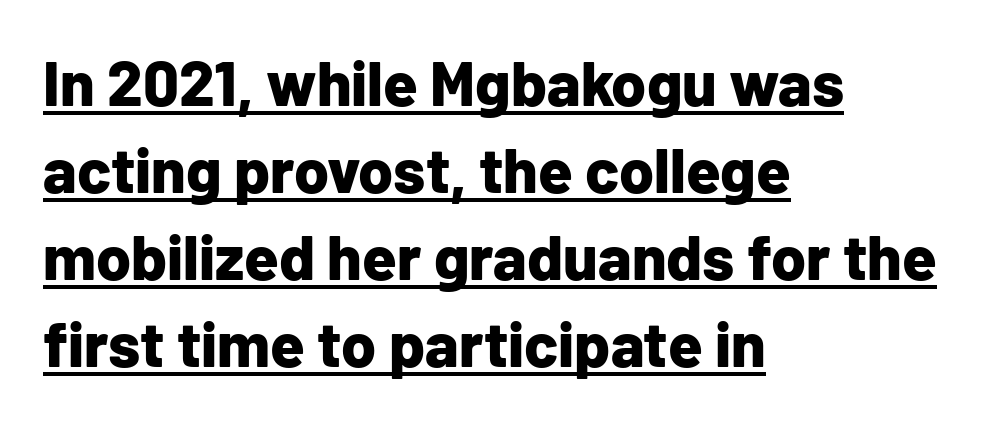
The image shows 63 px bold sans-serif type, upright; set left-aligned, normal line spacing (1.38x), normal letter spacing, underlined; low stroke contrast and a medium x-height.
